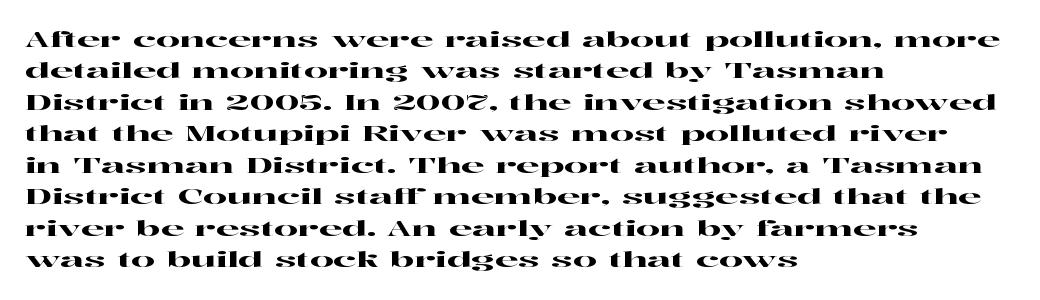
{"italic": "no", "underline": "no", "align": "left", "line_spacing": "normal", "line_spacing_ratio": 1.5, "letter_spacing": "normal", "letter_spacing_em": 0.0, "glyph_px": 21}
